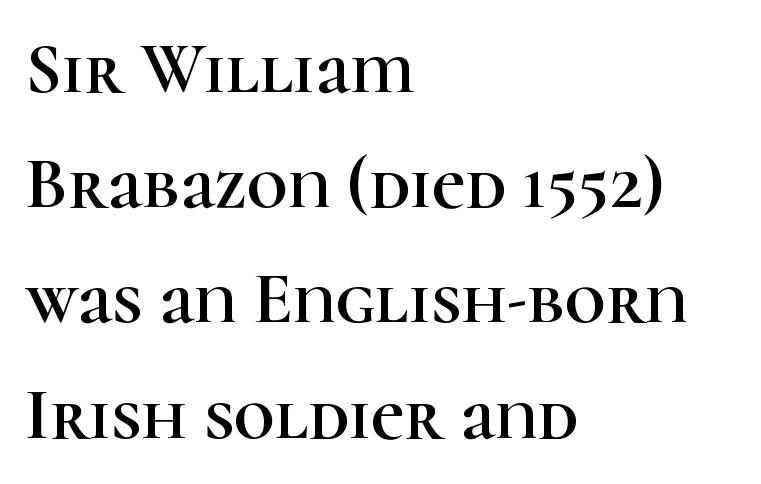
The image shows 72 px serif type, upright; set left-aligned, normal line spacing (1.6x), normal letter spacing, not underlined; high stroke contrast and a medium x-height.
